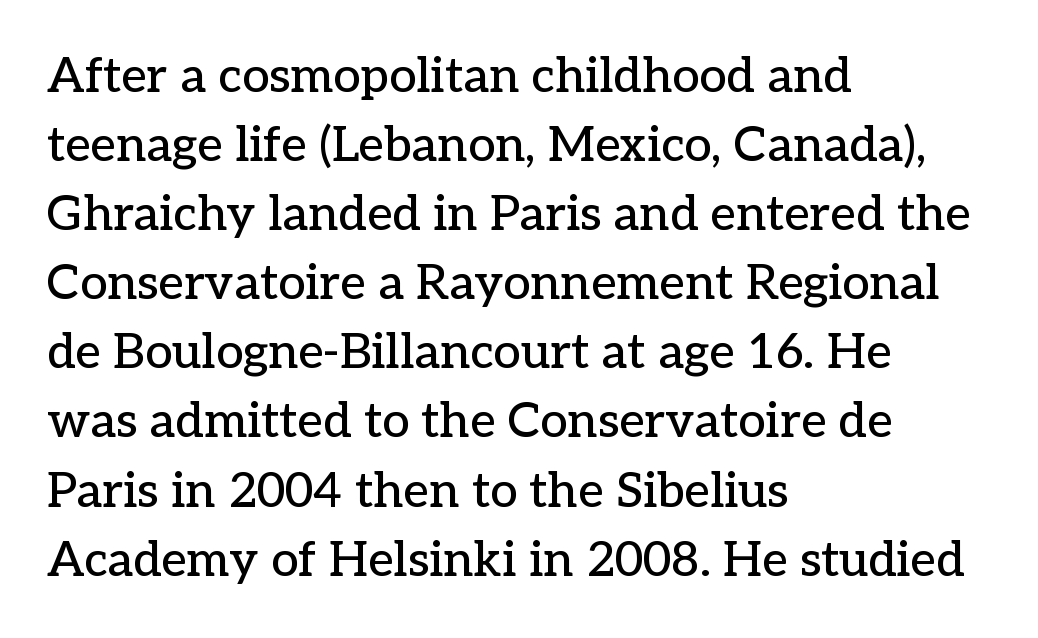
{"serif": "yes", "italic": "no", "width": "normal", "stroke_contrast": "low", "x_height": "medium", "monospaced": "no", "underline": "no", "align": "left", "line_spacing": "normal", "line_spacing_ratio": 1.41, "letter_spacing": "normal", "letter_spacing_em": 0.0, "glyph_px": 49}
